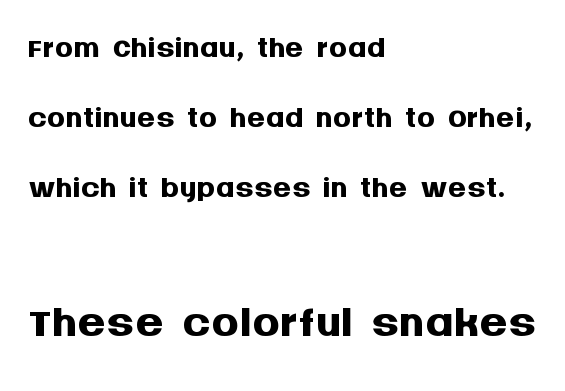
{"serif": "no", "italic": "no", "bold": "yes", "weight": "semibold", "width": "normal", "stroke_contrast": "medium", "x_height": "large", "monospaced": "no", "underline": "no", "align": "left", "line_spacing": "normal", "line_spacing_ratio": 1.52, "letter_spacing": "normal", "letter_spacing_em": 0.0, "larger_block": "second", "size_ratio": 1.5, "glyph_px": 69}
